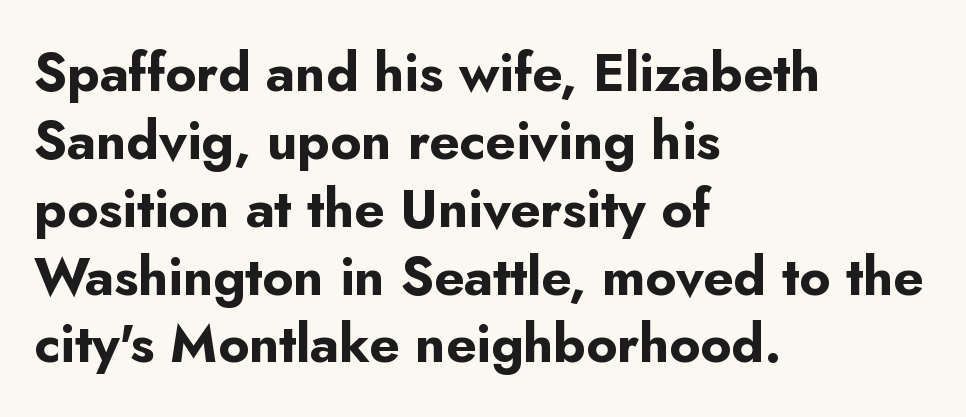
Q: Is the text bold? A: Yes.
Q: Is the text italic (slanted)? A: No, it is upright.
Q: Is the typeface a serif or a sans-serif typeface? A: Sans-serif.
Q: Is the text underlined? A: No.
Q: How is the paragraph aligned? A: Left-aligned.
Q: Is the spacing between letters normal or unusually wide? A: Normal.
Q: Is the spacing between lines tight, normal or loose? A: Normal.
Q: Width (condensed, normal, or wide)? A: Normal.
Q: Stroke contrast? A: Low.
Q: x-height? A: Small.
Q: Monospaced? A: No.
